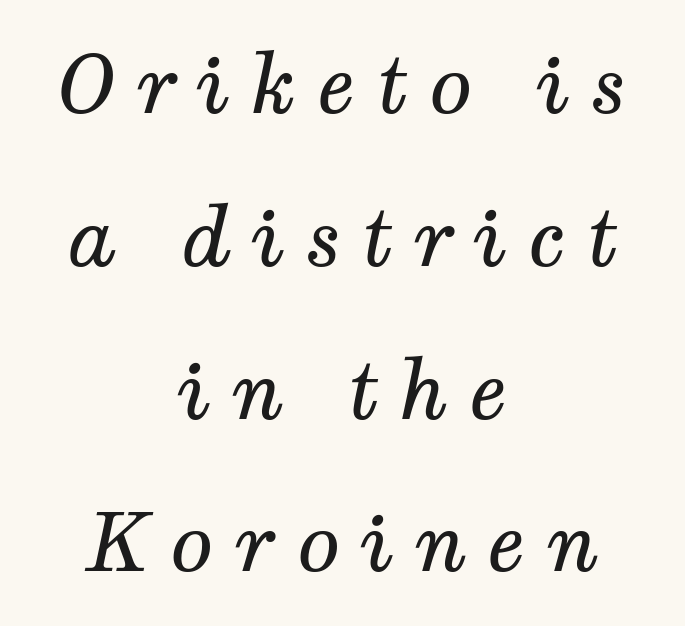
Bare-footed words on every line. Do the characters align in a grid? No, the font is proportional. Rows of type keep a wide berth in the vertical direction. Observe the serifs anchoring each vertical stroke in this sample. The passage shown leans; its letterforms are oblique. Does extra space separate the letters? Yes, quite a lot of it.
